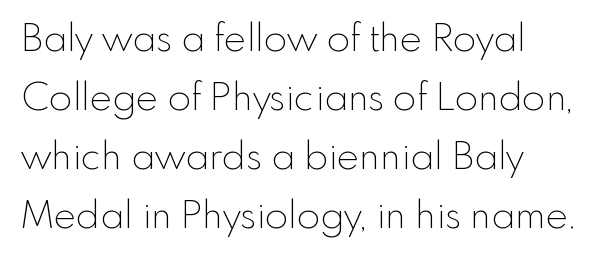
The image shows 38 px thin sans-serif type, upright; set left-aligned, normal line spacing (1.55x), normal letter spacing, not underlined; a small x-height.
